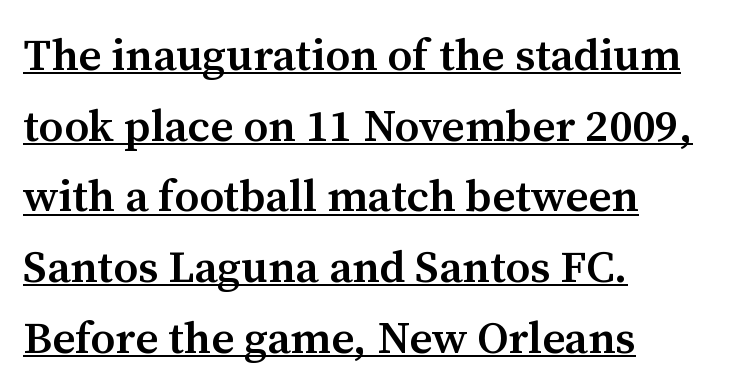
Horizontally, the lines are justified to the leading edge only. I'd call this a serif setting — the letters wear small feet. The rendering uses natural spacing where letterforms have individual widths. Leading matches the norm, producing a regular column. Slightly chunky letters — semibold, I'd say, not full bold.
